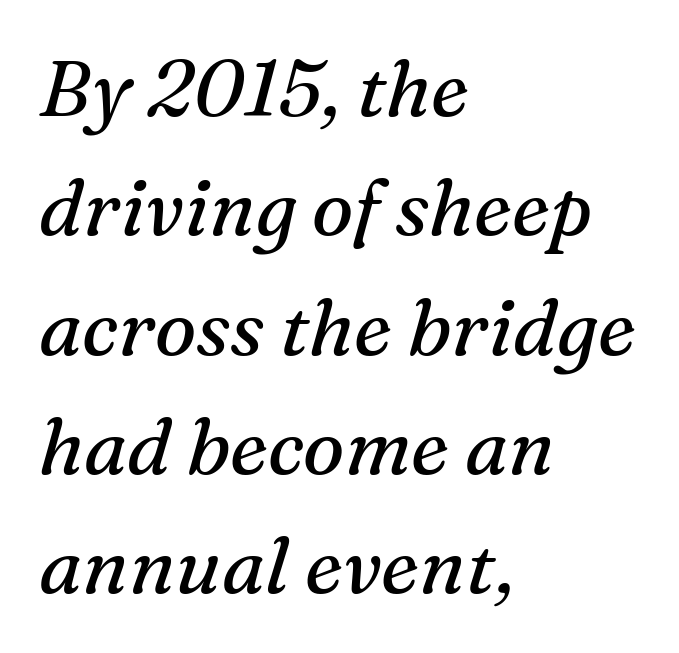
The image shows 78 px regular-weight serif type, italic (leaning right); set left-aligned, normal line spacing (1.53x), normal letter spacing, not underlined; medium stroke contrast and a medium x-height.
